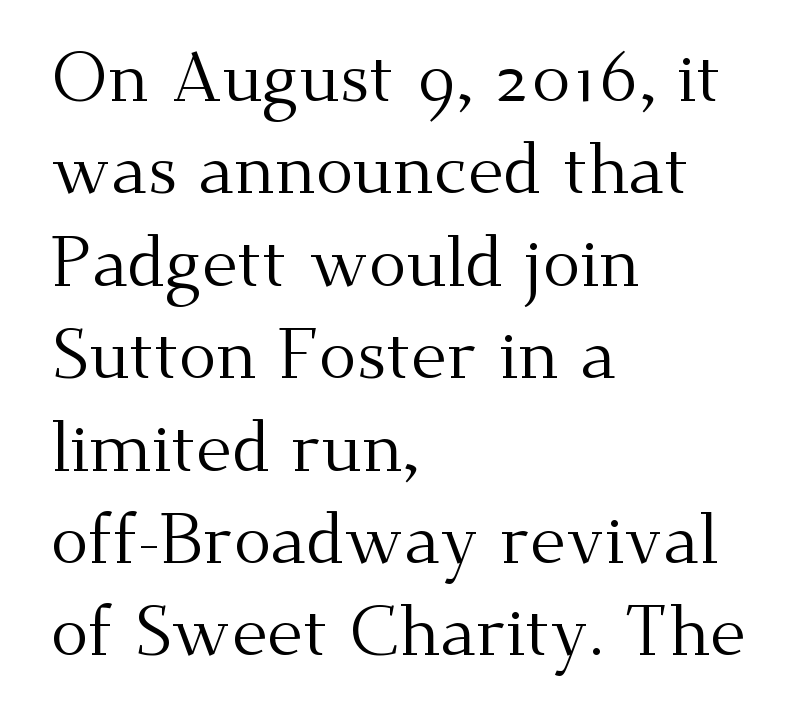
{"serif": "yes", "italic": "no", "bold": "no", "weight": "regular", "width": "normal", "stroke_contrast": "medium", "x_height": "small", "monospaced": "no", "underline": "no", "align": "left", "line_spacing": "normal", "line_spacing_ratio": 1.32, "letter_spacing": "normal", "letter_spacing_em": 0.0, "glyph_px": 70}
